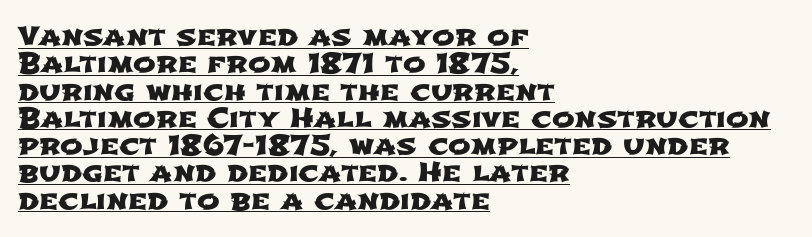
{"underline": "yes", "align": "left", "line_spacing": "tight", "line_spacing_ratio": 1.01, "letter_spacing": "normal", "letter_spacing_em": 0.0, "glyph_px": 27}
